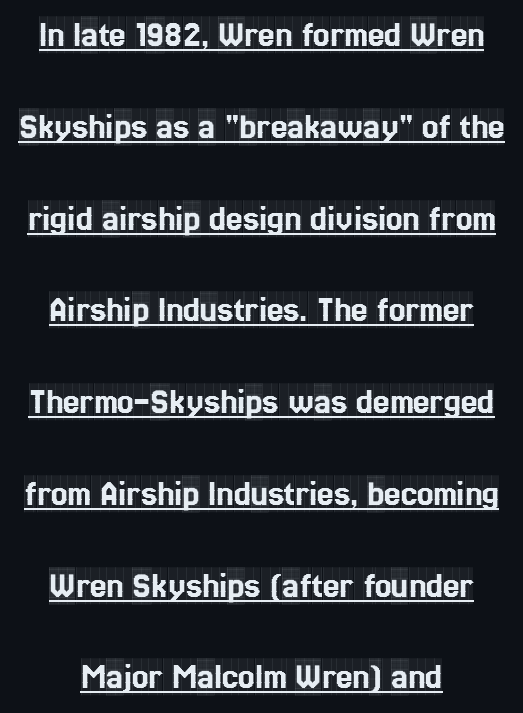
{"serif": "yes", "italic": "no", "width": "condensed", "x_height": "large", "monospaced": "no", "underline": "yes", "line_spacing": "loose", "line_spacing_ratio": 2.48, "letter_spacing": "normal", "letter_spacing_em": 0.0, "glyph_px": 37}
